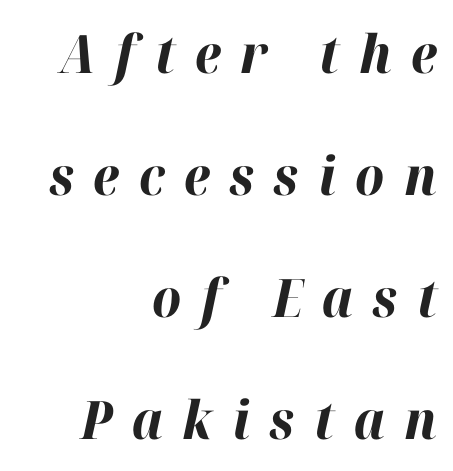
Q: Is the text bold? A: Yes.
Q: Is the text italic (slanted)? A: Yes, it leans right by about 12 degrees.
Q: Is the text underlined? A: No.
Q: How is the paragraph aligned? A: Right-aligned.
Q: Is the spacing between letters normal or unusually wide? A: Unusually wide.
Q: Is the spacing between lines tight, normal or loose? A: Loose.
Q: Width (condensed, normal, or wide)? A: Normal.
Q: Stroke contrast? A: High.
Q: x-height? A: Medium.
Q: Monospaced? A: No.
